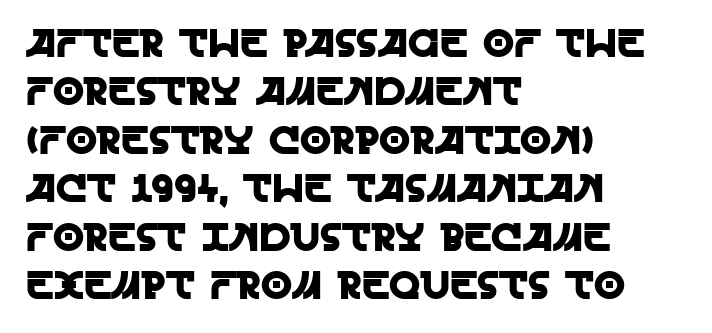
Letterform terminals end flat and unadorned throughout the passage. Nothing unusual about the tracking: characters are spaced as the font intends. Is the block centered? No — it sits flush against the left margin. The passage shown is not underscored anywhere. Ordinary non-slanted type is in use. Note the varied advance widths — an 'i' is clearly narrower than an 'm'.
